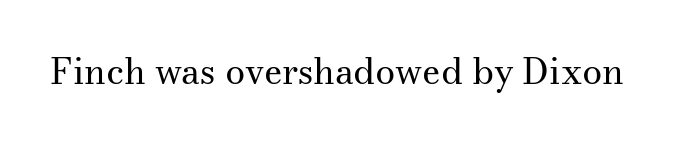
{"serif": "yes", "italic": "no", "bold": "no", "weight": "regular", "width": "normal", "stroke_contrast": "medium", "x_height": "small", "monospaced": "no", "underline": "no", "letter_spacing": "normal", "letter_spacing_em": 0.0, "glyph_px": 36}
